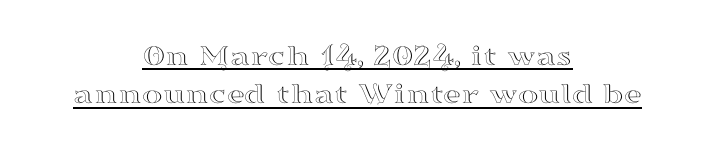
The image shows 31 px wide serif type, upright; set centered, line spacing 1.24x, normal letter spacing, underlined; high stroke contrast and a small x-height.
